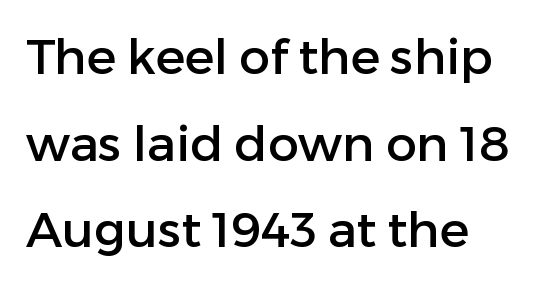
The image shows 49 px sans-serif type, upright; set left-aligned, line spacing 1.77x, normal letter spacing, not underlined; low stroke contrast and a medium x-height.
